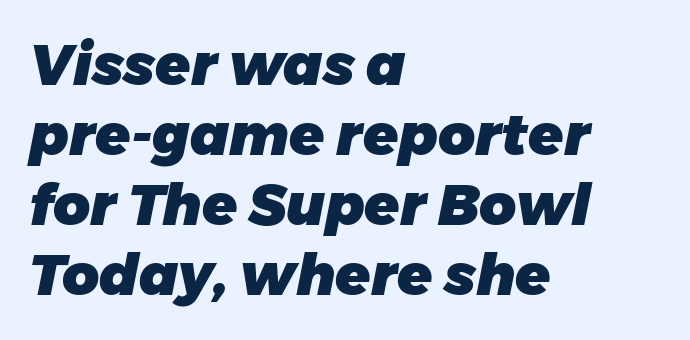
The image shows 57 px heavy type, italic (leaning right); set left-aligned, line spacing 1.23x, normal letter spacing, not underlined; low stroke contrast and a medium x-height.
